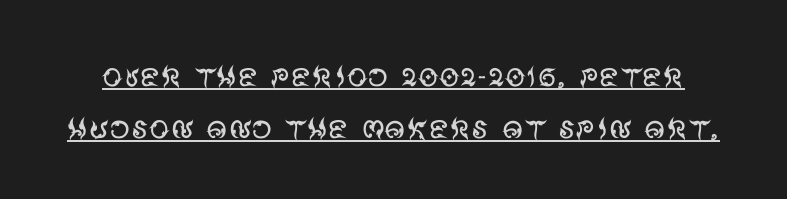
The weight tops out at a normal text grade. Regular leading. Honestly, the letter spacing is just normal — you wouldn't notice it. You could not count columns in this text — the font is proportionally spaced. Typographically, this falls in the sans-serif category.
